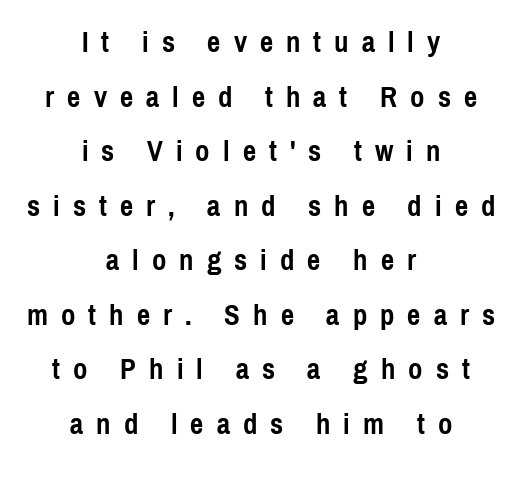
{"serif": "no", "italic": "no", "bold": "yes", "weight": "semibold", "width": "condensed", "x_height": "medium", "monospaced": "no", "underline": "no", "align": "center", "line_spacing_ratio": 1.88, "letter_spacing": "wide", "letter_spacing_em": 0.45, "glyph_px": 29}
